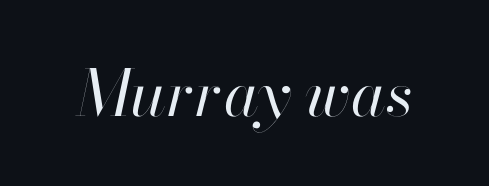
No letter is thick-stroked: the sample isn't bold. These lines are rendered in a variable-pitch font. Anything drawn beneath the words? Only blank space. Words appear dense and cohesive because spacing is normal.
